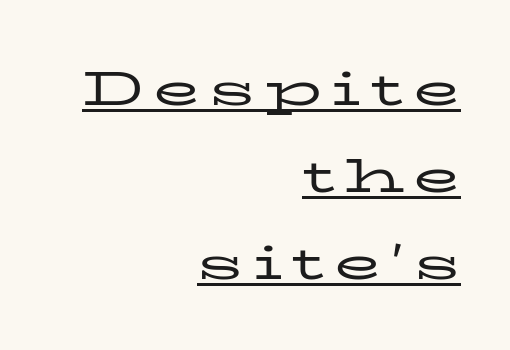
{"serif": "yes", "italic": "no", "bold": "no", "weight": "regular", "width": "wide", "stroke_contrast": "low", "x_height": "medium", "monospaced": "no", "underline": "yes", "align": "right", "line_spacing_ratio": 1.81, "glyph_px": 48}
